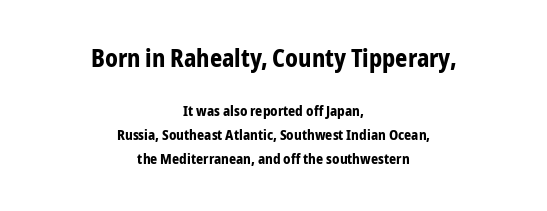
The image shows 24 px bold type, upright; set centered, line spacing 1.71x, normal letter spacing, not underlined; the first (top) block is 1.71x larger.
